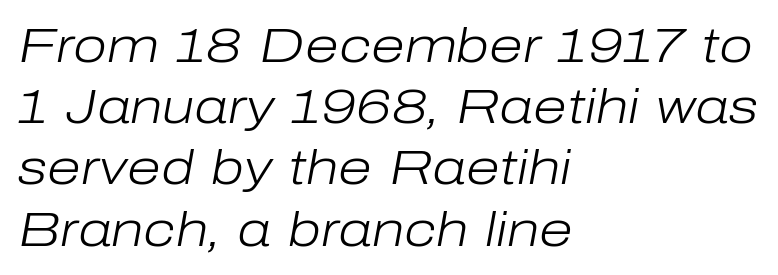
Glyph-to-glyph distance matches everyday printed text. Line spacing here is normal. Heaviness? Minimal to ordinary, like unemphasized prose. Line beginnings align vertically; line endings do not.
